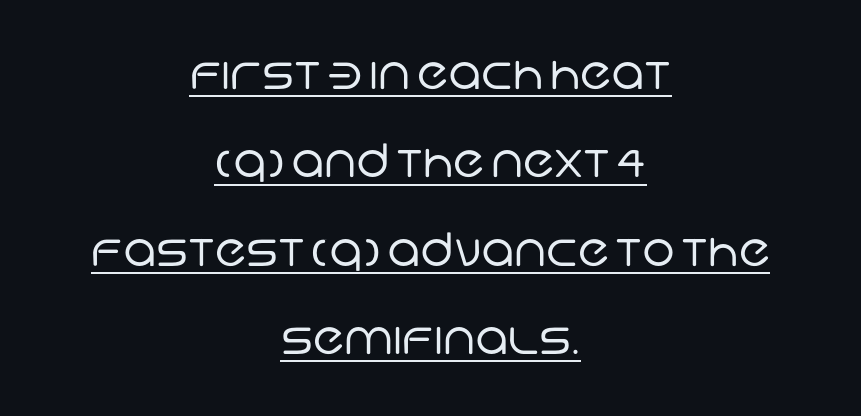
{"serif": "no", "bold": "no", "weight": "regular", "width": "normal", "stroke_contrast": "low", "x_height": "large", "monospaced": "no", "underline": "yes", "align": "center", "line_spacing": "loose", "line_spacing_ratio": 1.92, "letter_spacing": "normal", "letter_spacing_em": 0.0, "glyph_px": 46}
